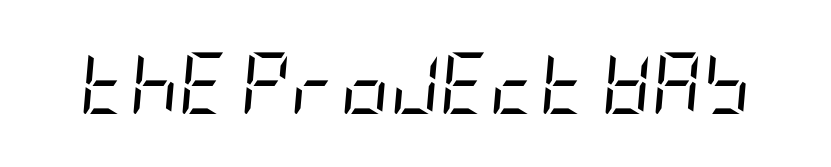
This is not heavy type; no bold has been used. Compared with ordinary roman type, these characters are visibly tilted. No word sits above an underline. How are the letters spaced? Ordinarily, with no added tracking.
